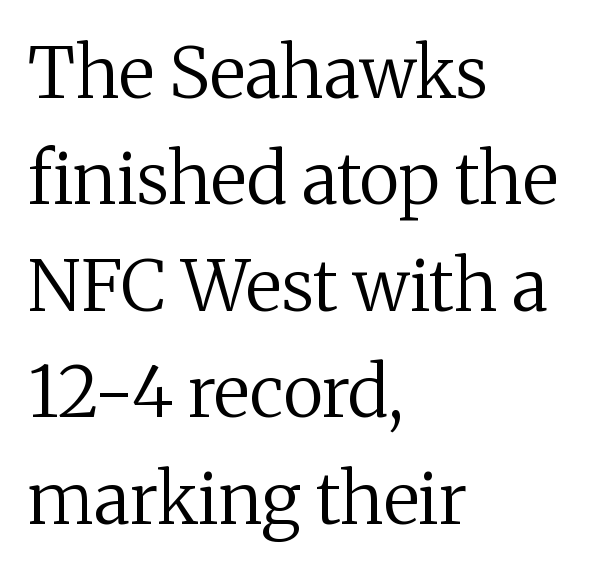
Descenders hang freely into open space. Line starts are locked; line ends wander. Horizontal bands of white between lines are of average thickness. Think of a printed novel: that variable character pitch is what you see here. Font category for this specimen: serif.
